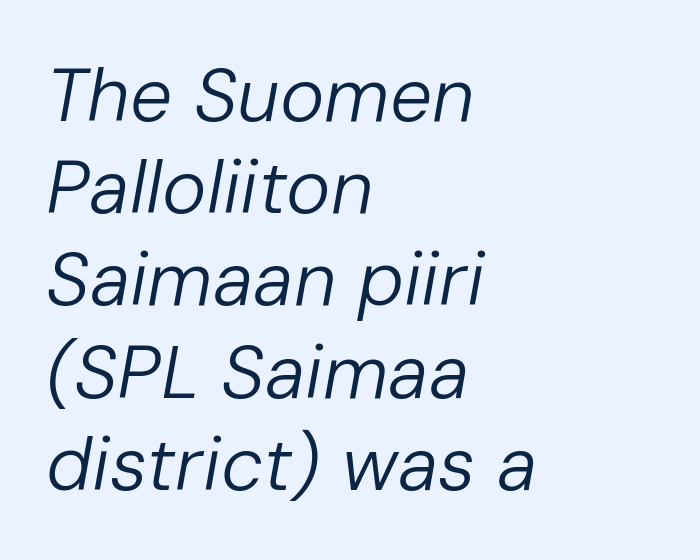
The image shows 75 px regular-weight type, italic (leaning right); set left-aligned, line spacing 1.23x, normal letter spacing, not underlined; low stroke contrast and a medium x-height.
